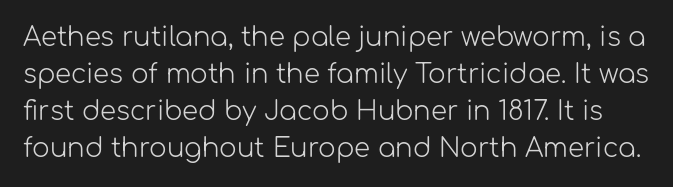
Q: Is the text bold? A: No.
Q: Is the text italic (slanted)? A: No, it is upright.
Q: Is the text underlined? A: No.
Q: Is the spacing between letters normal or unusually wide? A: Normal.
Q: Is the spacing between lines tight, normal or loose? A: Normal.
